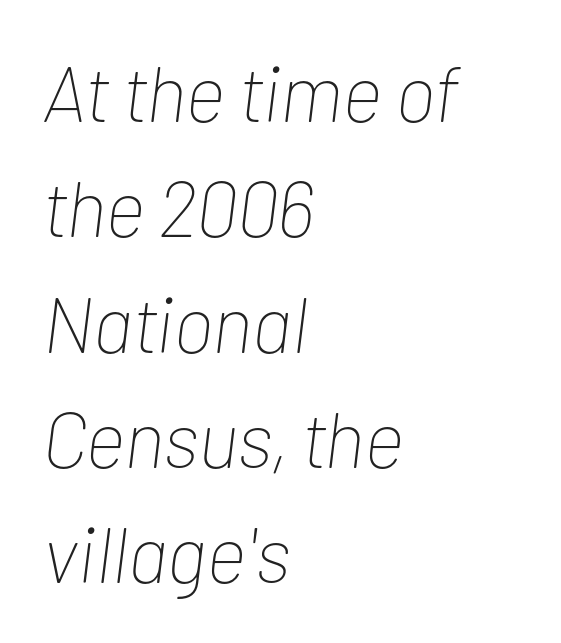
The specimen omits any rule beneath the text block's lines. Glyph-to-glyph distance matches everyday printed text. When letters slant like this, we call the style italic. The passage shown is typed in a proportional face where columns would drift.
